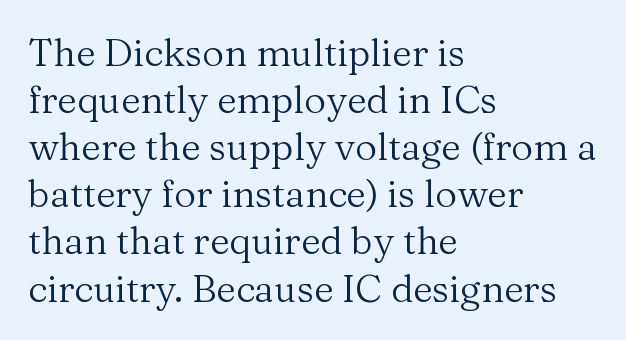
Nothing heavy about these letters — not bold at all. Descenders are the only things crossing below the line. Small tapered or slab feet sit at the stroke ends, so this counts as serif. Quick note: not italic, upright. Proportional: the letters do not fall into vertical columns. A student would call this left alignment; a typographer would say flush left, rag right.
